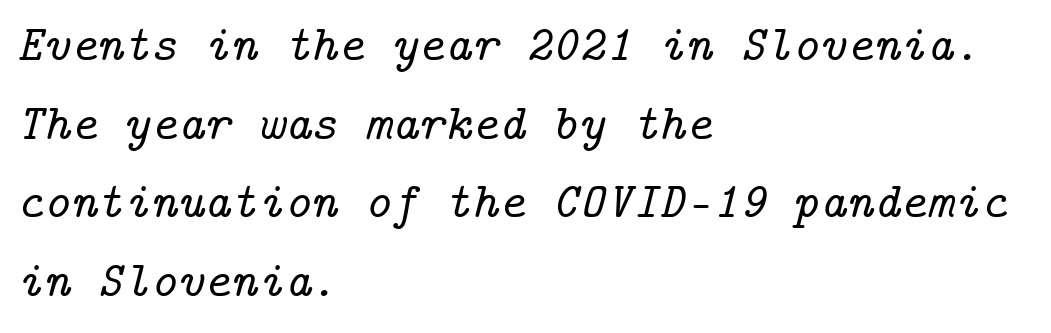
{"serif": "yes", "italic": "yes", "lean": "right", "slant_degrees": 14, "width": "normal", "stroke_contrast": "low", "x_height": "medium", "underline": "no", "align": "left", "line_spacing": "normal", "line_spacing_ratio": 1.54, "letter_spacing": "normal", "letter_spacing_em": 0.0, "glyph_px": 51}
